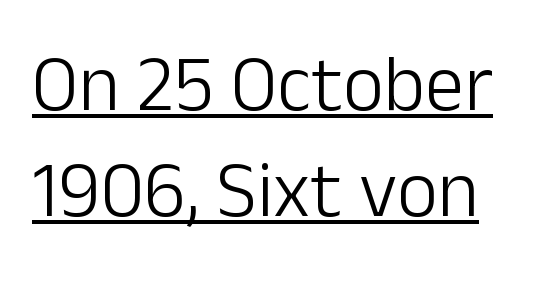
The passage shown has conventional tracking throughout. Style check: upright. The rendered words wear a rule along their underside. Regular leading.
